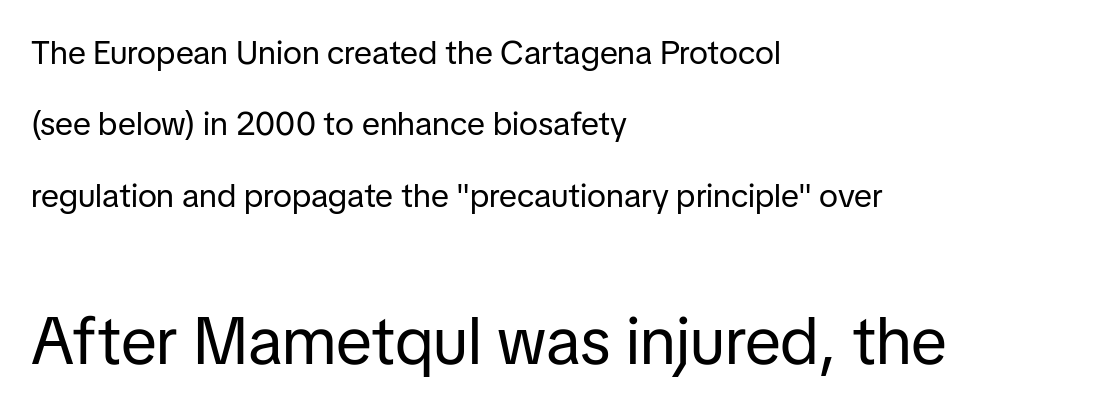
{"serif": "no", "italic": "no", "bold": "no", "weight": "regular", "width": "normal", "stroke_contrast": "low", "x_height": "medium", "monospaced": "no", "underline": "no", "align": "left", "line_spacing": "loose", "line_spacing_ratio": 2.16, "letter_spacing": "normal", "letter_spacing_em": 0.0, "larger_block": "second", "size_ratio": 2.0, "glyph_px": 66}
